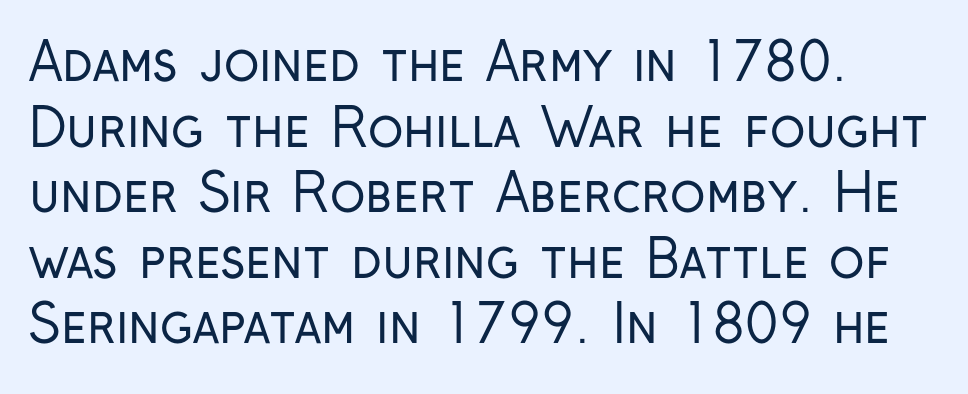
The passage shown is not underscored anywhere. In CSS terms this would be text-align: left. Each new line begins a customary step beneath the previous one. Serif or sans? Sans — the stroke terminals are bare. Weight: regular or lighter.
